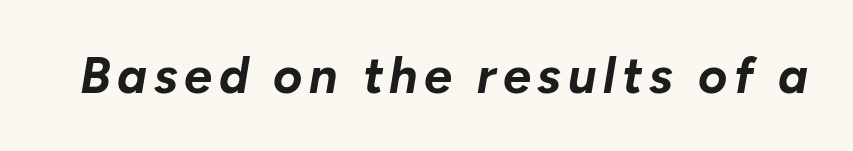
The image shows 50 px bold type, italic (leaning right); set not underlined; low stroke contrast and a medium x-height.
